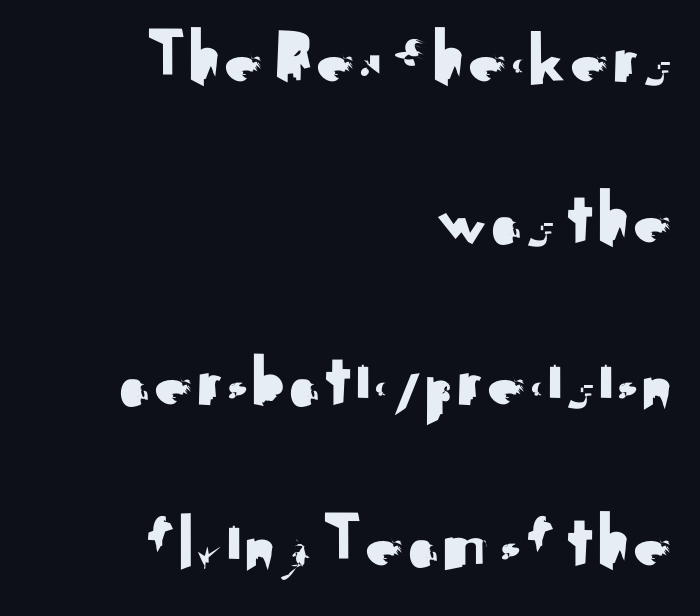
{"serif": "no", "italic": "no", "width": "normal", "stroke_contrast": "medium", "x_height": "small", "monospaced": "no", "underline": "no", "align": "right", "line_spacing": "loose", "line_spacing_ratio": 2.07, "letter_spacing": "normal", "letter_spacing_em": 0.0, "glyph_px": 78}
